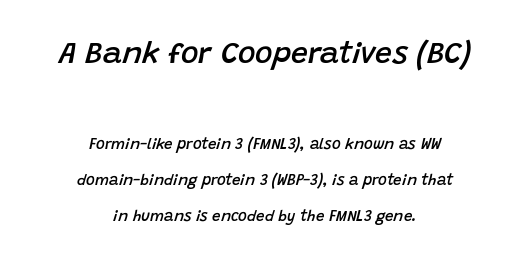
Spacing verdict: proportional, widths tailored to each character. This sample trades compactness for vertical openness between lines. Teacher's note: observe the equal gaps on both sides — that is centered alignment. Size hierarchy here favors the leading block over the trailing one.
